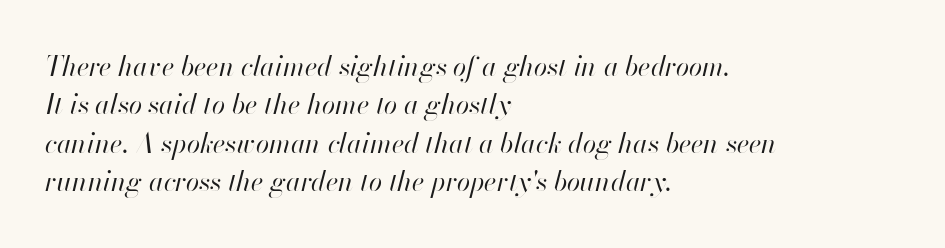
{"italic": "yes", "lean": "right", "slant_degrees": 13, "bold": "no", "underline": "no", "align": "left", "line_spacing": "normal", "line_spacing_ratio": 1.42, "letter_spacing": "normal", "letter_spacing_em": 0.0, "glyph_px": 27}
